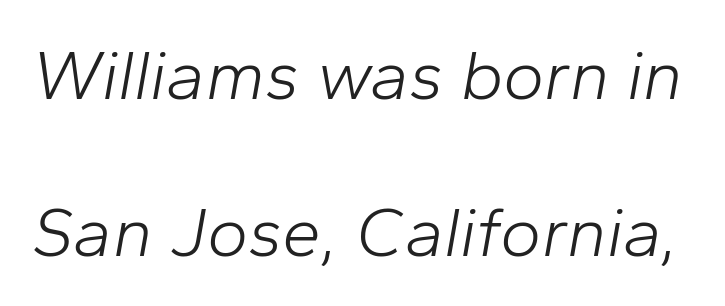
The image shows 70 px light type, italic (leaning right); set loose line spacing (2.24x), normal letter spacing, not underlined; low stroke contrast and a medium x-height.
